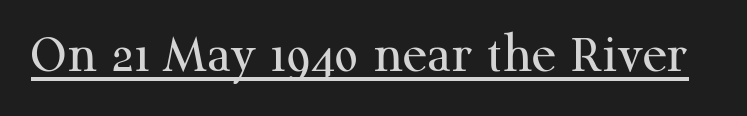
Is this a heavy cut? Hardly; it is regular or lighter. The letters stand upright; this is a roman face. The face used here is rendered with its standard letterfit. This is underlined copy, the kind a proofreader might mark for attention. Stroke terminals: seriffed.
